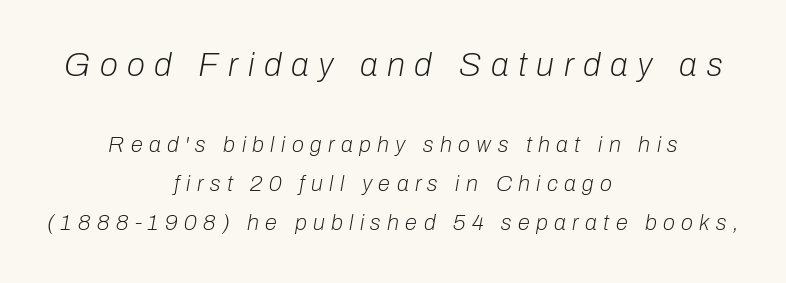
The typesetting does not lean heavy: it is not bold. The letters are slanted; this is an italic face. A student would notice the top passage is typeset larger than what follows. Here the glyphs are tracked loosely, breaking word shapes into spaced letters.
